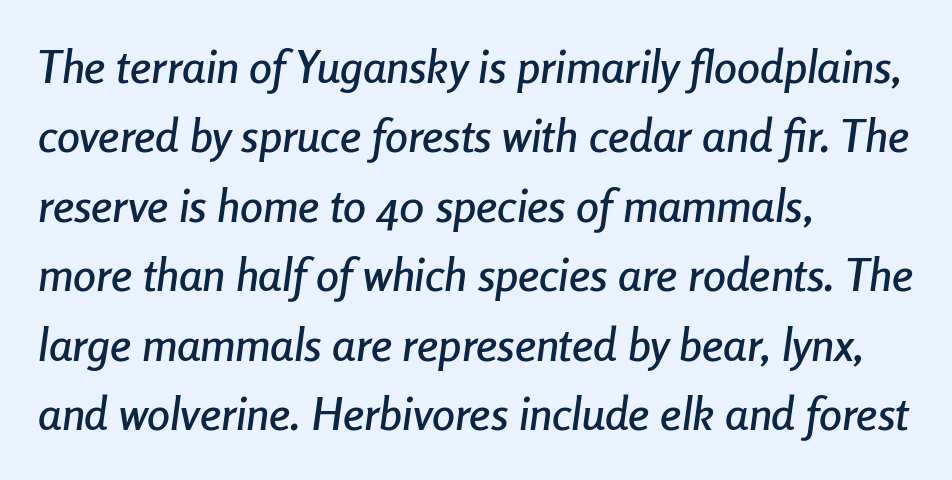
{"italic": "yes", "lean": "right", "slant_degrees": 8, "width": "condensed", "stroke_contrast": "low", "x_height": "medium", "monospaced": "no", "underline": "no", "align": "left", "line_spacing": "normal", "line_spacing_ratio": 1.51, "letter_spacing": "normal", "letter_spacing_em": 0.0, "glyph_px": 46}
